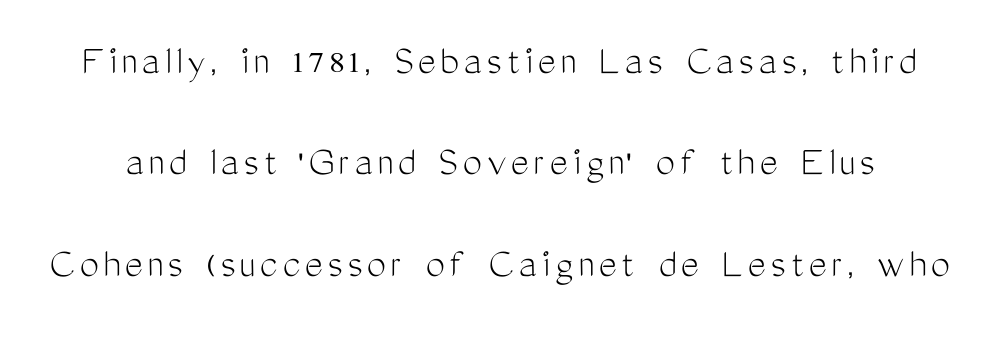
Q: Is the text bold? A: No.
Q: Is the text italic (slanted)? A: No, it is upright.
Q: Is the typeface a serif or a sans-serif typeface? A: Sans-serif.
Q: Is the text underlined? A: No.
Q: Is the spacing between lines tight, normal or loose? A: Loose.
Q: Width (condensed, normal, or wide)? A: Condensed.
Q: Stroke contrast? A: Medium.
Q: x-height? A: Medium.
Q: Monospaced? A: No.
